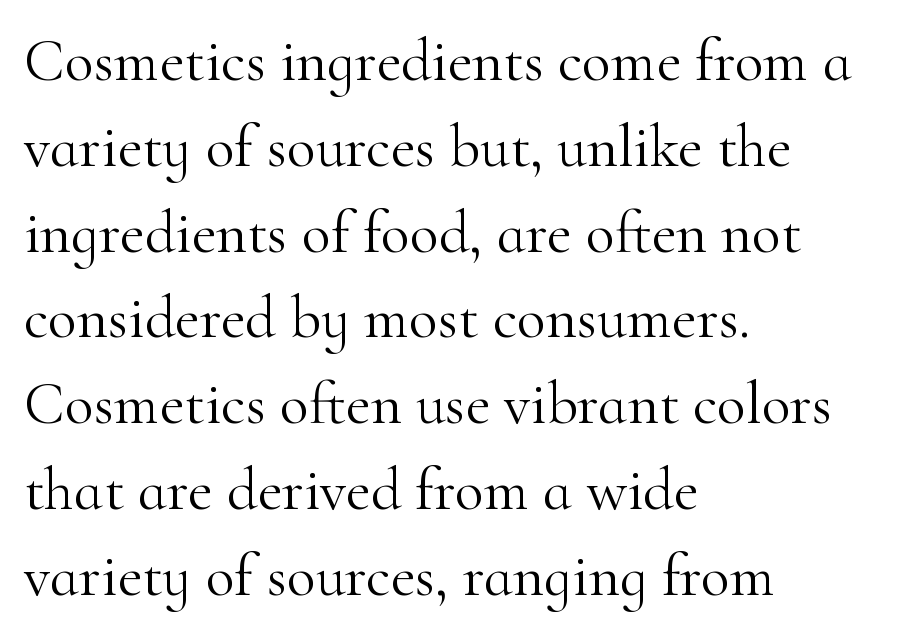
{"serif": "yes", "italic": "no", "bold": "no", "weight": "light", "width": "normal", "stroke_contrast": "high", "x_height": "small", "monospaced": "no", "underline": "no", "align": "left", "line_spacing": "normal", "line_spacing_ratio": 1.43, "letter_spacing": "normal", "letter_spacing_em": 0.0, "glyph_px": 60}
